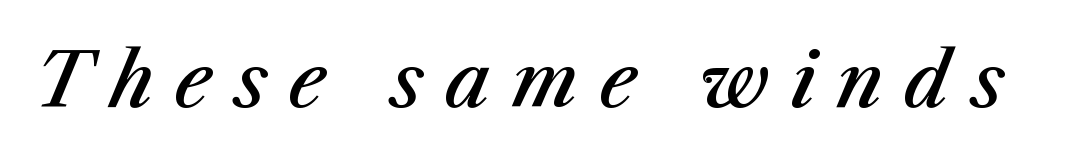
Q: Is the text bold? A: Semi-bold.
Q: Is the text italic (slanted)? A: Yes, it leans right by about 23 degrees.
Q: Is the text underlined? A: No.
Q: Is the spacing between letters normal or unusually wide? A: Unusually wide.
Q: Width (condensed, normal, or wide)? A: Normal.
Q: Stroke contrast? A: Medium.
Q: x-height? A: Medium.
Q: Monospaced? A: No.
